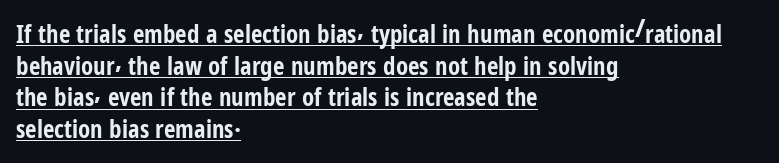
The rag falls on the right side of this text block. Vertical spacing — default. You can see a thin bar hugging the bottom of the glyphs. Emphasis by weight is at full strength: bold. These lines were composed using upright roman letters.
